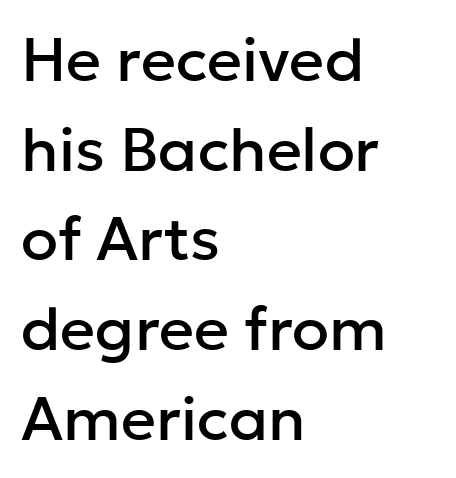
The image shows 61 px sans-serif type, upright; set left-aligned, normal line spacing (1.47x), normal letter spacing, not underlined; low stroke contrast and a medium x-height.
